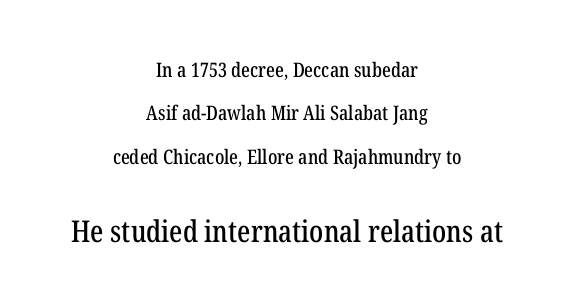
The typeface chosen for these lines features serifs. How would I describe the line gaps? Wide and relaxed. The glyphs are unaccompanied by any horizontal stroke below them. Observe the ordinary spacing: letters are neighbours, not strangers.
